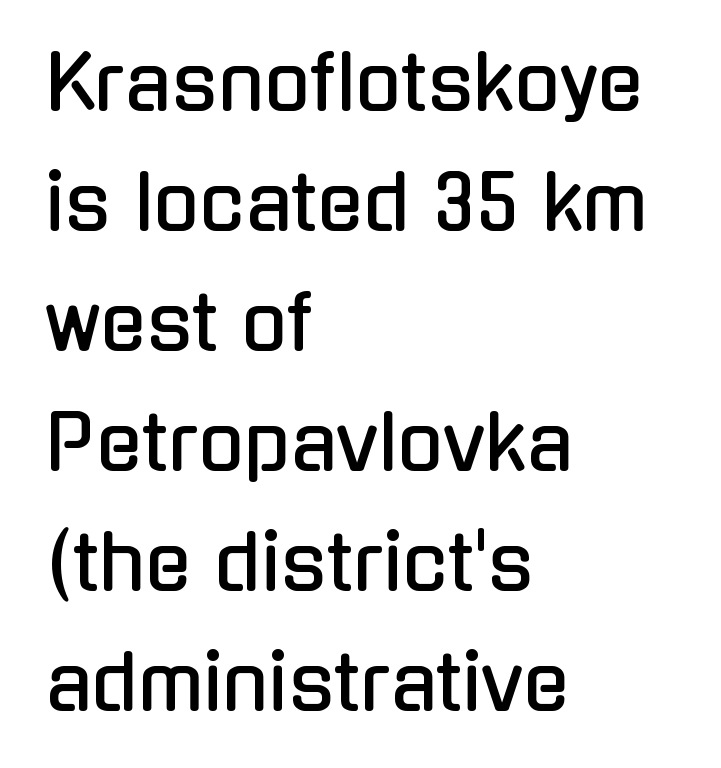
Q: Is the text italic (slanted)? A: No, it is upright.
Q: Is the typeface a serif or a sans-serif typeface? A: Sans-serif.
Q: Is the text underlined? A: No.
Q: How is the paragraph aligned? A: Left-aligned.
Q: Is the spacing between letters normal or unusually wide? A: Normal.
Q: Is the spacing between lines tight, normal or loose? A: Normal.
Q: Width (condensed, normal, or wide)? A: Condensed.
Q: Stroke contrast? A: Low.
Q: x-height? A: Medium.
Q: Monospaced? A: No.
